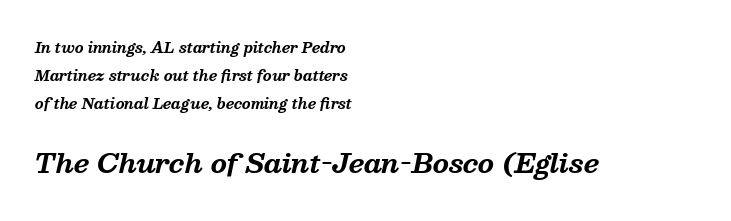
{"italic": "yes", "lean": "right", "slant_degrees": 13, "bold": "yes", "underline": "no", "align": "left", "line_spacing": "loose", "line_spacing_ratio": 2.01, "letter_spacing": "normal", "letter_spacing_em": 0.0, "larger_block": "second", "size_ratio": 1.86, "glyph_px": 26}
